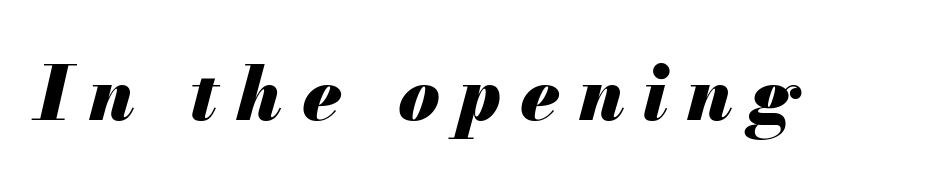
The image shows 75 px heavy type, italic (leaning right); set unusually wide letter spacing (+0.25 em), not underlined; medium stroke contrast and a small x-height.
